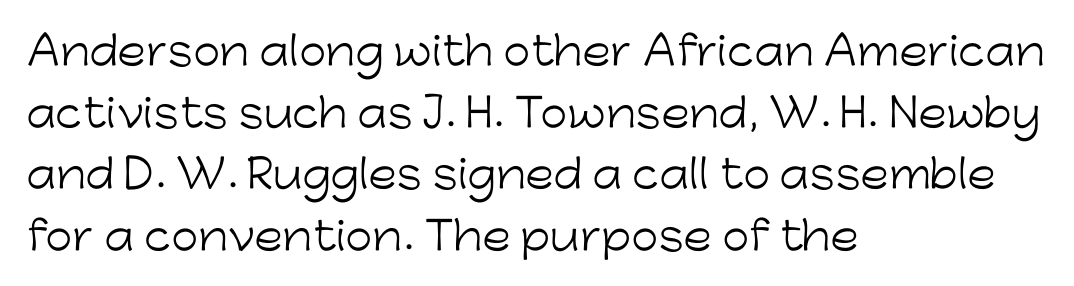
The letters advance in unequal steps, a hallmark of proportional type. The rag falls on the right side of this text block. If you drew a line through each stem, it would be perfectly vertical. Summary of weight: not heavy and not bold. Underline: absent. A typesetter would label this face a sans.
